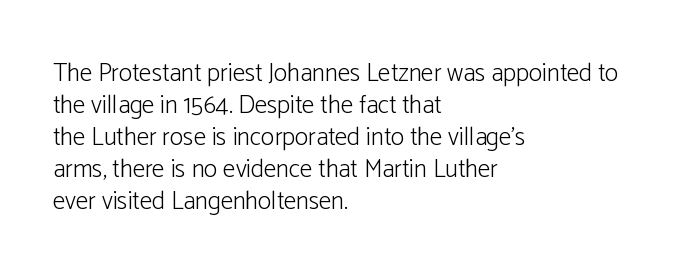
The image shows 25 px text type, upright; set left-aligned, normal line spacing (1.28x), normal letter spacing, not underlined.
